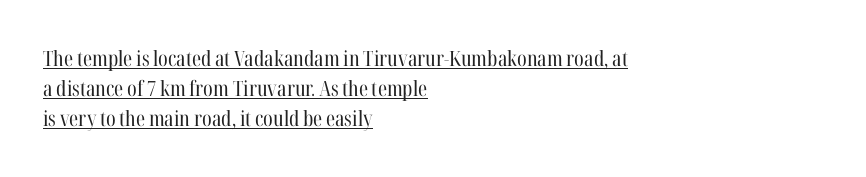
The image shows 21 px text type, upright; set left-aligned, normal line spacing (1.43x), normal letter spacing, underlined.
